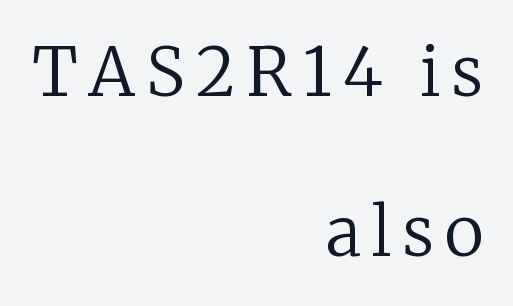
The image shows 67 px regular-weight serif type, upright; set right-aligned, loose line spacing (2.39x), not underlined; low stroke contrast and a medium x-height.
